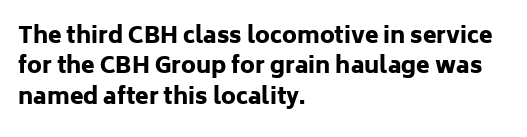
The image shows 22 px bold type, upright; set left-aligned, normal line spacing (1.38x), normal letter spacing, not underlined.
